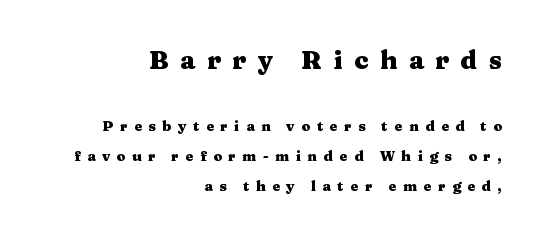
The image shows 25 px bold type, upright; set right-aligned, loose line spacing (2.13x), unusually wide letter spacing (+0.47 em), not underlined; the first (top) block is 1.79x larger.
